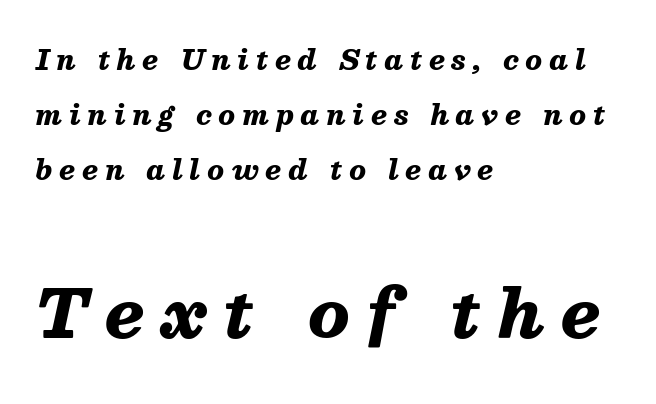
Slant detected: the letters are inclined. Caption: upper text group reduced, lower text group enlarged. Each letter keeps its own natural width here, so spacing adapts to shape. The foot of each line stays bare and open. How would I describe the line gaps? Wide and relaxed.
